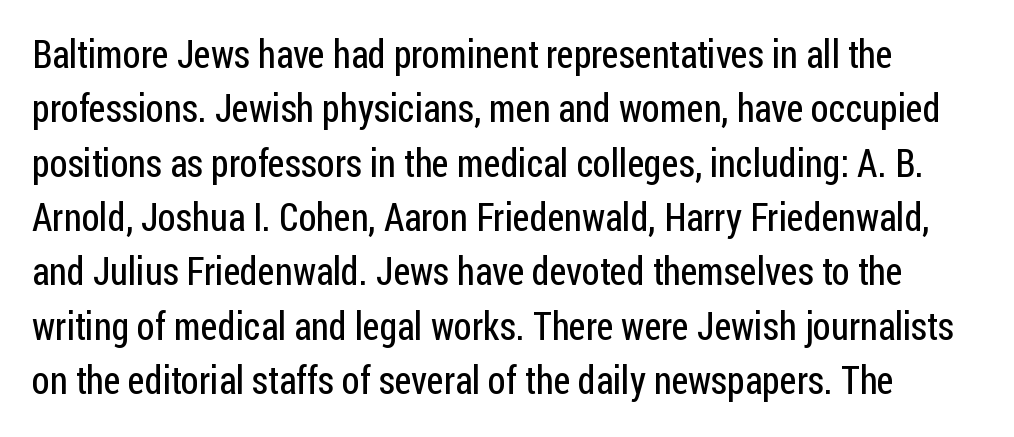
Stems and bowls with no extra thickness — not bold. These lines keep a tight, regular rhythm from letter to letter. Is this a fixed-width face? No — the glyphs have proportional, varying widths. The baseline area is clear. Nothing sits at the stroke ends, so this counts as sans-serif. Style check: upright.
